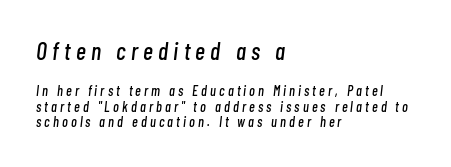
{"italic": "yes", "lean": "right", "slant_degrees": 7, "underline": "no", "align": "left", "line_spacing": "tight", "line_spacing_ratio": 1.12, "letter_spacing": "wide", "letter_spacing_em": 0.22, "larger_block": "first", "size_ratio": 1.71, "glyph_px": 24}
